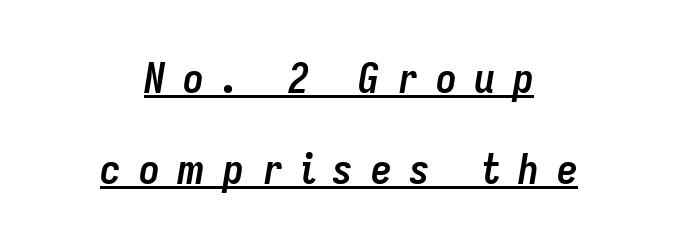
{"italic": "yes", "lean": "right", "slant_degrees": 9, "bold": "yes", "weight": "semibold", "width": "condensed", "stroke_contrast": "low", "x_height": "medium", "monospaced": "no", "underline": "yes", "align": "center", "line_spacing": "loose", "line_spacing_ratio": 2.16, "letter_spacing": "wide", "letter_spacing_em": 0.42, "glyph_px": 42}
